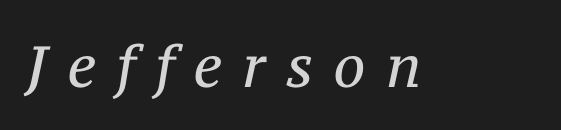
{"serif": "yes", "italic": "yes", "lean": "right", "slant_degrees": 12, "bold": "no", "weight": "regular", "width": "normal", "stroke_contrast": "medium", "x_height": "medium", "monospaced": "no", "underline": "no", "letter_spacing": "wide", "letter_spacing_em": 0.34, "glyph_px": 58}
